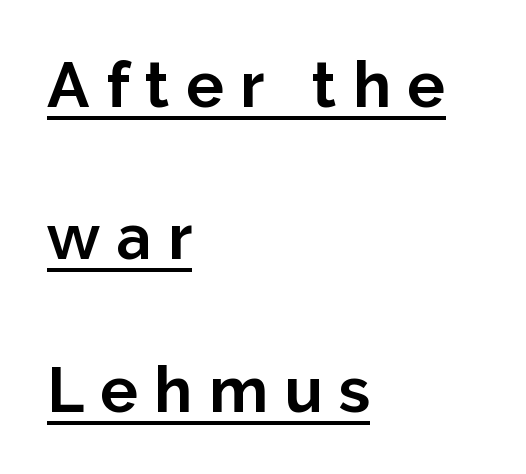
Students, note that the glyphs here are deliberately spaced far apart. The rendering uses a bold face; every stroke is thick and dark. Posture: upright roman. The passage shown is typed in a proportional face where columns would drift. Compared with undecorated copy, this sample adds a rule below the words.
